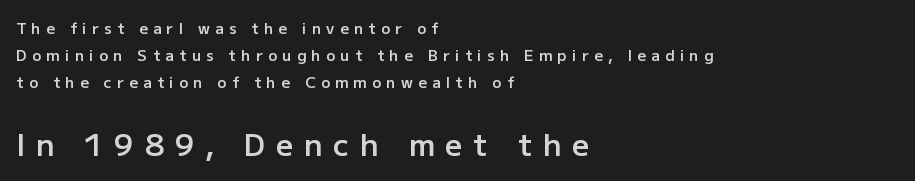
{"serif": "no", "italic": "no", "bold": "semi", "weight": "semibold", "width": "normal", "stroke_contrast": "low", "x_height": "medium", "monospaced": "no", "underline": "no", "align": "left", "line_spacing_ratio": 1.8, "letter_spacing": "wide", "letter_spacing_em": 0.36, "larger_block": "second", "size_ratio": 2.0, "glyph_px": 30}
